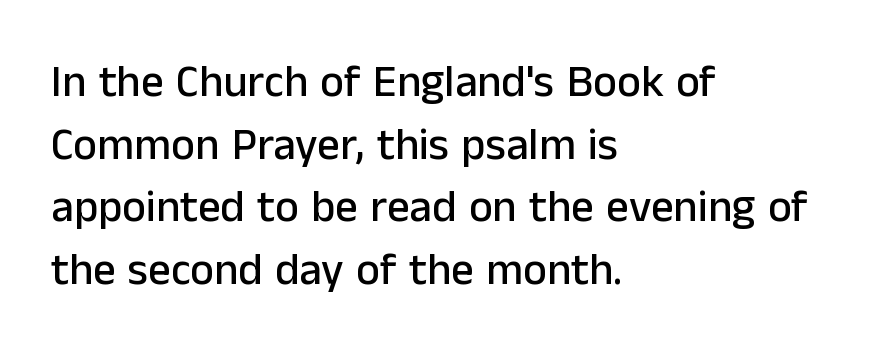
{"serif": "no", "italic": "no", "width": "normal", "stroke_contrast": "low", "x_height": "medium", "monospaced": "no", "underline": "no", "align": "left", "line_spacing": "normal", "line_spacing_ratio": 1.39, "letter_spacing": "normal", "letter_spacing_em": 0.0, "glyph_px": 45}
